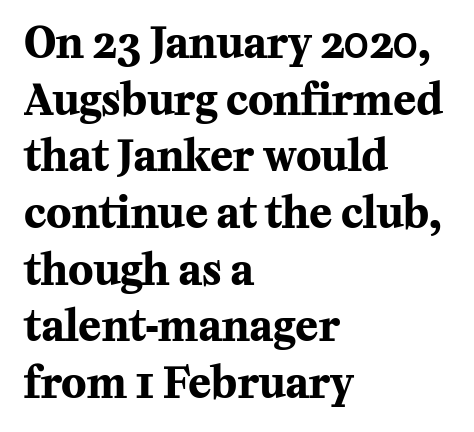
Q: Is the text bold? A: Yes.
Q: Is the text italic (slanted)? A: No, it is upright.
Q: Is the typeface a serif or a sans-serif typeface? A: Serif.
Q: Is the text underlined? A: No.
Q: How is the paragraph aligned? A: Left-aligned.
Q: Is the spacing between letters normal or unusually wide? A: Normal.
Q: Is the spacing between lines tight, normal or loose? A: Normal.
Q: Width (condensed, normal, or wide)? A: Normal.
Q: Stroke contrast? A: Medium.
Q: x-height? A: Medium.
Q: Monospaced? A: No.
